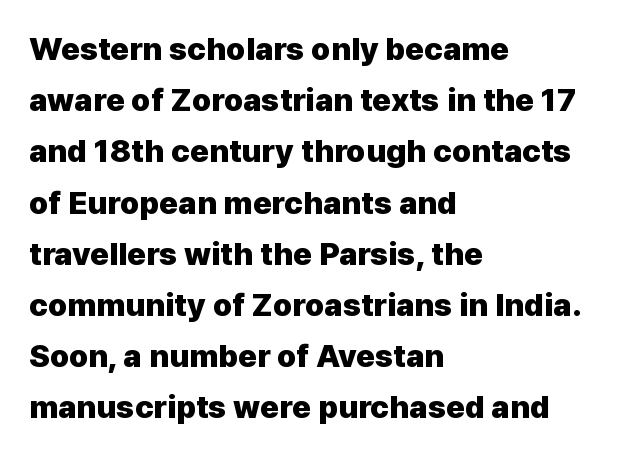
The image shows 32 px heavy sans-serif type, upright; set left-aligned, normal line spacing (1.6x), normal letter spacing, not underlined; low stroke contrast and a medium x-height.
